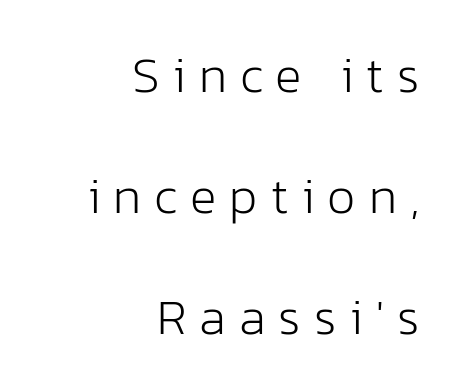
Q: Is the text bold? A: No.
Q: Is the text italic (slanted)? A: No, it is upright.
Q: Is the typeface a serif or a sans-serif typeface? A: Sans-serif.
Q: Is the text underlined? A: No.
Q: How is the paragraph aligned? A: Right-aligned.
Q: Is the spacing between letters normal or unusually wide? A: Unusually wide.
Q: Is the spacing between lines tight, normal or loose? A: Loose.
Q: Width (condensed, normal, or wide)? A: Normal.
Q: Stroke contrast? A: Low.
Q: x-height? A: Medium.
Q: Monospaced? A: No.
